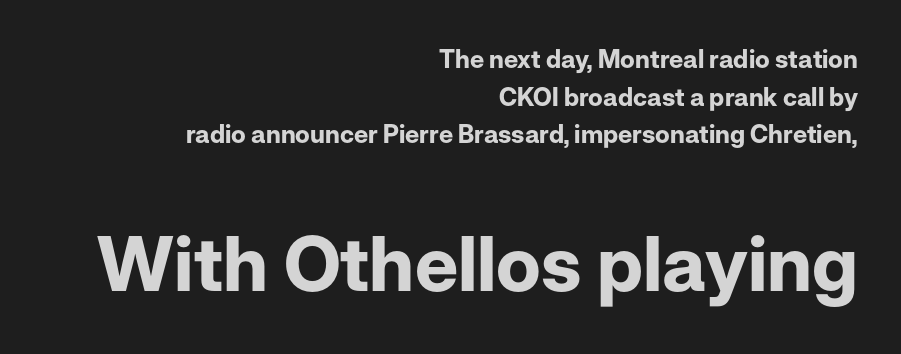
Q: Is the text bold? A: Yes.
Q: Is the text italic (slanted)? A: No, it is upright.
Q: Is the typeface a serif or a sans-serif typeface? A: Sans-serif.
Q: Is the text underlined? A: No.
Q: How is the paragraph aligned? A: Right-aligned.
Q: Is the spacing between letters normal or unusually wide? A: Normal.
Q: Is the spacing between lines tight, normal or loose? A: Normal.
Q: Which block of text is set in a larger size, the first (top) or the second (bottom)? A: The second (bottom) one.
Q: Width (condensed, normal, or wide)? A: Normal.
Q: Stroke contrast? A: Low.
Q: x-height? A: Medium.
Q: Monospaced? A: No.
